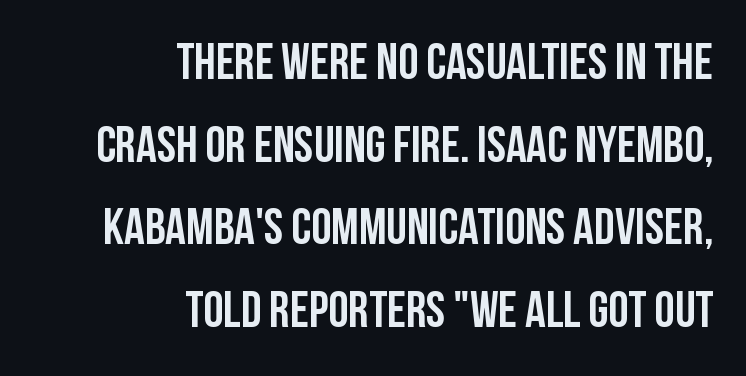
Q: Is the text italic (slanted)? A: No, it is upright.
Q: Is the typeface a serif or a sans-serif typeface? A: Sans-serif.
Q: Is the text underlined? A: No.
Q: How is the paragraph aligned? A: Right-aligned.
Q: Is the spacing between letters normal or unusually wide? A: Normal.
Q: Is the spacing between lines tight, normal or loose? A: Normal.
Q: Width (condensed, normal, or wide)? A: Condensed.
Q: Stroke contrast? A: Low.
Q: x-height? A: Large.
Q: Monospaced? A: No.
